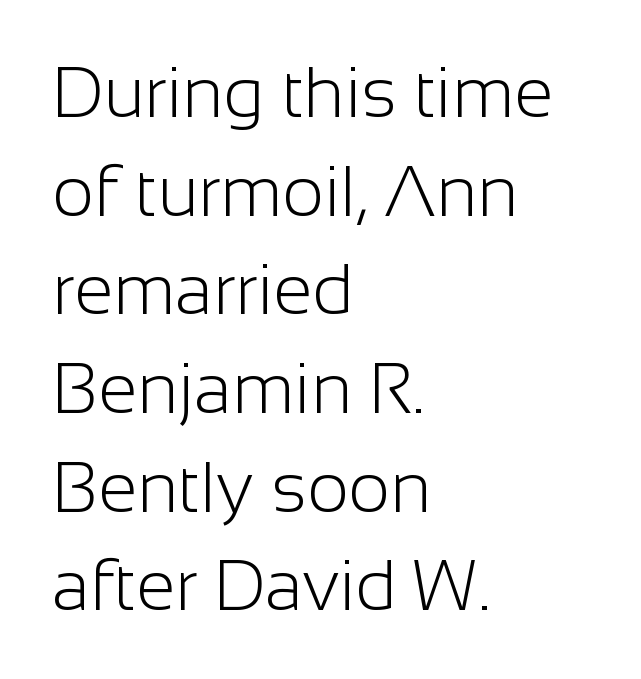
No italicization has been applied; the sample stays upright. Interline gaps are of average width in this sample. These lines are composed in type without serifs. The area under the type is left untouched. Is the letter spacing exaggerated? No — it looks like the ordinary default. Horizontally, the lines are justified to the leading edge only.
